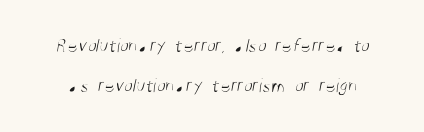
{"bold": "no", "underline": "no", "line_spacing": "loose", "line_spacing_ratio": 1.98, "letter_spacing": "normal", "letter_spacing_em": 0.0, "glyph_px": 20}
